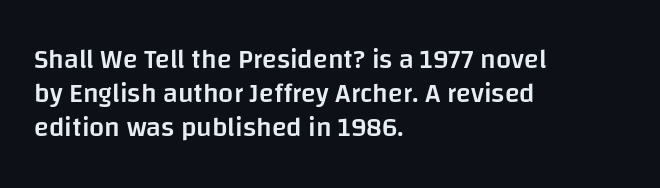
The image shows 27 px text type, upright; set left-aligned, normal line spacing (1.26x), normal letter spacing, not underlined.
